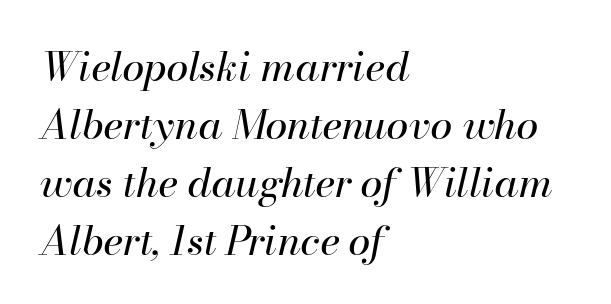
{"italic": "yes", "lean": "right", "slant_degrees": 13, "bold": "no", "weight": "regular", "width": "normal", "stroke_contrast": "high", "x_height": "small", "monospaced": "no", "underline": "no", "align": "left", "line_spacing": "normal", "line_spacing_ratio": 1.45, "letter_spacing": "normal", "letter_spacing_em": 0.0, "glyph_px": 40}
